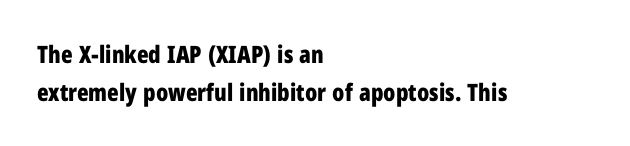
{"italic": "no", "bold": "yes", "underline": "no", "align": "left", "line_spacing": "normal", "line_spacing_ratio": 1.58, "letter_spacing": "normal", "letter_spacing_em": 0.0, "glyph_px": 24}
